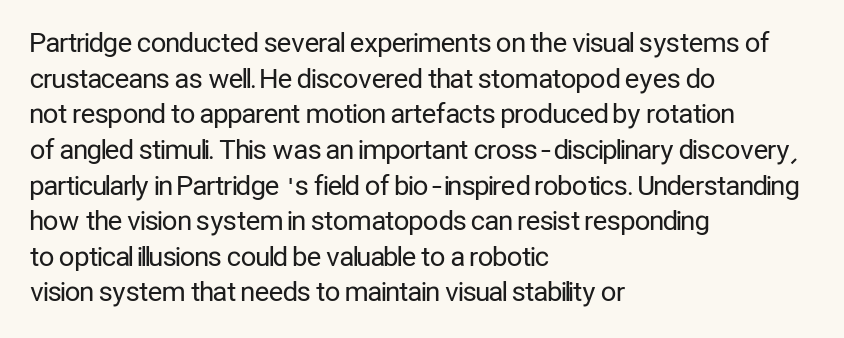
The image shows 27 px text type, upright; set left-aligned, normal line spacing (1.32x), normal letter spacing, not underlined.
